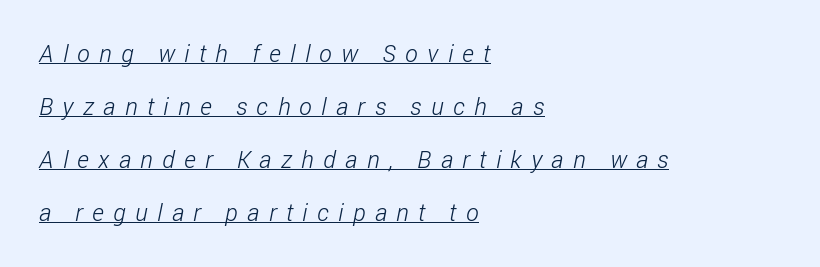
Someone cranked the tracking dial way up on this one. The typesetting does not lean heavy: it is not bold. Loosely led — the rows are spread out. If you drew a ruler down the left edge, every line would touch it.
